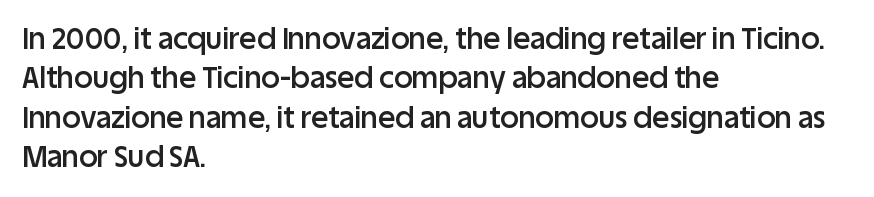
{"serif": "no", "italic": "no", "bold": "semi", "weight": "semibold", "width": "normal", "stroke_contrast": "low", "x_height": "large", "monospaced": "no", "underline": "no", "align": "left", "line_spacing": "normal", "line_spacing_ratio": 1.36, "letter_spacing": "normal", "letter_spacing_em": 0.0, "glyph_px": 29}
